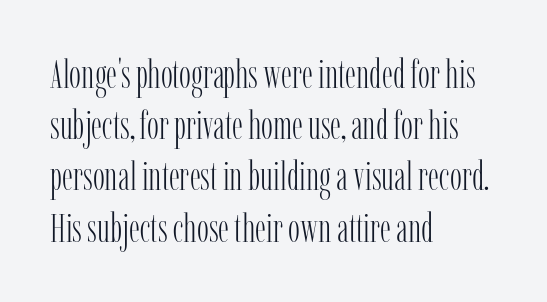
{"serif": "yes", "italic": "no", "bold": "no", "weight": "light", "width": "condensed", "stroke_contrast": "low", "x_height": "medium", "monospaced": "no", "underline": "no", "align": "left", "line_spacing": "normal", "line_spacing_ratio": 1.28, "letter_spacing": "normal", "letter_spacing_em": 0.0, "glyph_px": 40}
